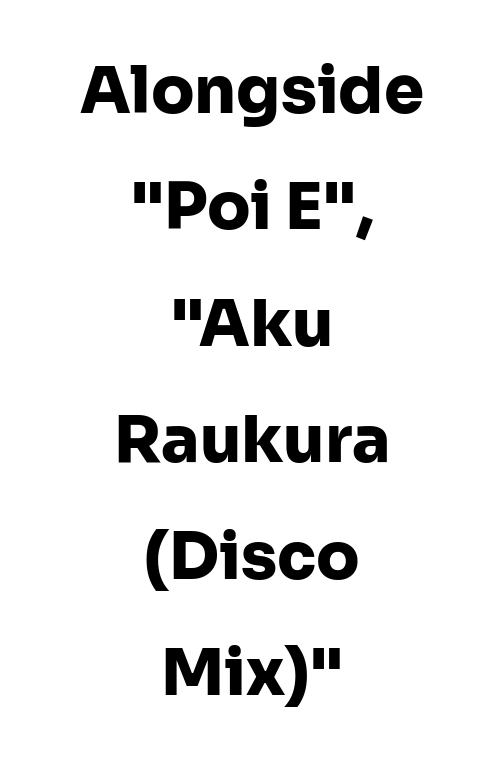
{"serif": "no", "italic": "no", "bold": "yes", "weight": "heavy", "width": "normal", "stroke_contrast": "low", "x_height": "medium", "monospaced": "no", "underline": "no", "align": "center", "line_spacing_ratio": 1.82, "letter_spacing": "normal", "letter_spacing_em": 0.0, "glyph_px": 64}
